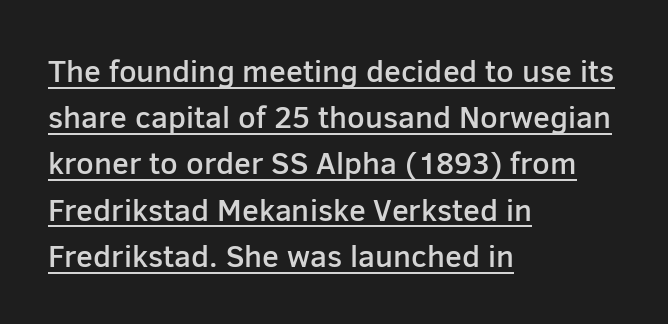
The image shows 31 px semibold sans-serif type, upright; set left-aligned, normal line spacing (1.49x), normal letter spacing, underlined; low stroke contrast and a medium x-height.
